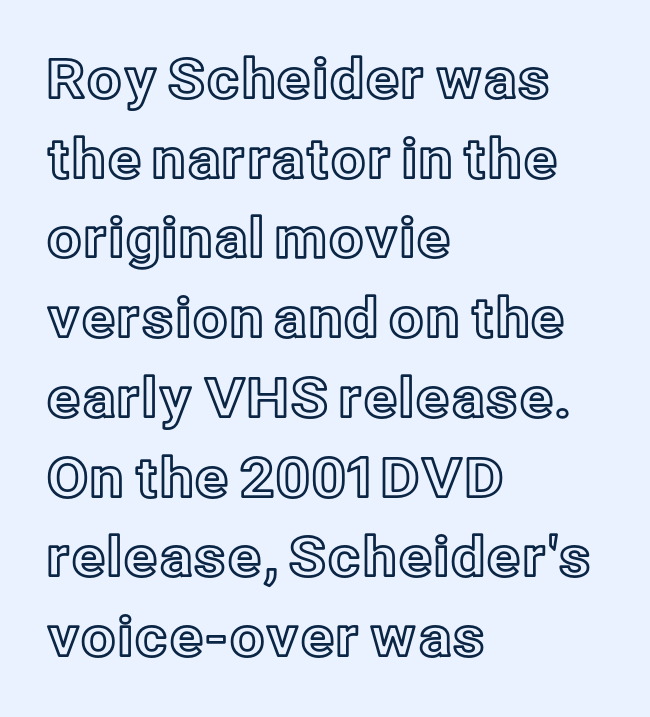
A bare baseline throughout the passage. Nothing unusual about the tracking: characters are spaced as the font intends. Posture: upright roman. Where is the straight margin? On the left. Spacing verdict: proportional, widths tailored to each character. Each new line begins a customary step beneath the previous one.
